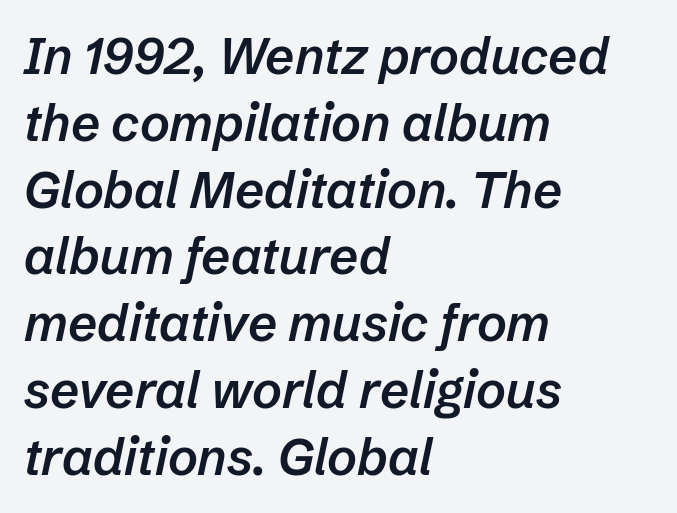
The space between consecutive lines is moderate. Glance below the letters and you will spot only blank space. Reading down the block, your eye returns to a fixed left position each line. A typesetter would mark this as italic. The rendering uses natural spacing where letterforms have individual widths. The sample has been set in demibold, a notch under bold.
